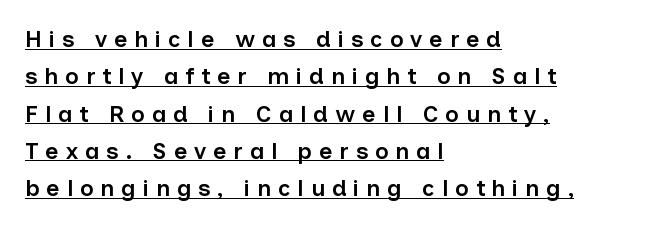
{"italic": "no", "bold": "semi", "underline": "yes", "align": "left", "line_spacing": "normal", "line_spacing_ratio": 1.62, "letter_spacing": "wide", "letter_spacing_em": 0.3, "glyph_px": 23}
